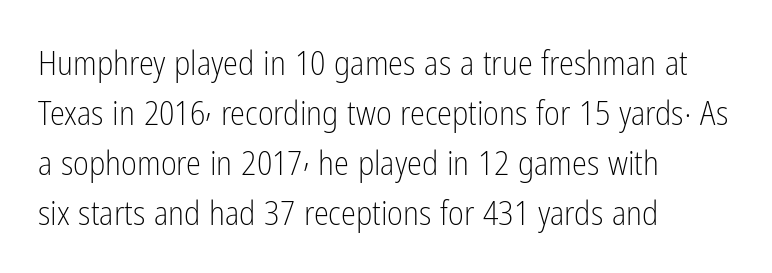
Q: Is the text bold? A: No.
Q: Is the text italic (slanted)? A: No, it is upright.
Q: Is the typeface a serif or a sans-serif typeface? A: Sans-serif.
Q: Is the text underlined? A: No.
Q: How is the paragraph aligned? A: Left-aligned.
Q: Is the spacing between letters normal or unusually wide? A: Normal.
Q: Is the spacing between lines tight, normal or loose? A: Normal.
Q: Width (condensed, normal, or wide)? A: Condensed.
Q: Stroke contrast? A: Low.
Q: x-height? A: Medium.
Q: Monospaced? A: No.
